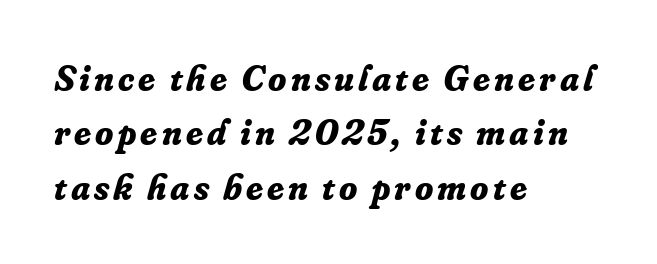
The image shows 37 px bold serif type, italic (leaning right); set left-aligned, normal line spacing (1.47x), not underlined; low stroke contrast and a small x-height.
